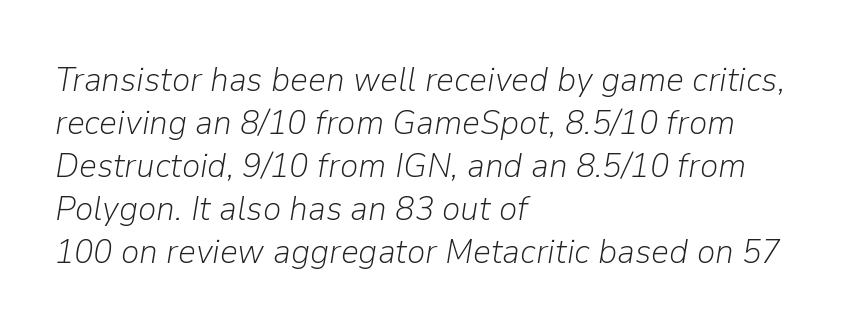
The lines are quadded left. Does extra space separate the letters? No, they use regular spacing. The letters look calm and open, with moderate or lighter stems. Does the lettering tilt? It does — this is italic. Here the designer chose a conventional face with non-uniform glyph widths.
